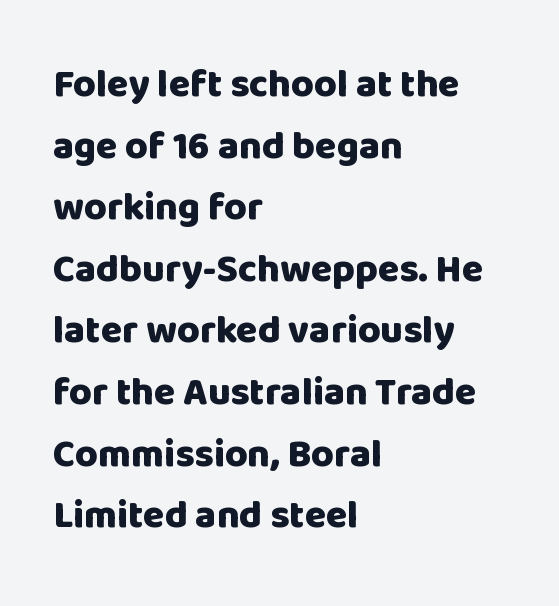
The image shows 39 px heavy sans-serif type, upright; set left-aligned, normal line spacing (1.58x), normal letter spacing, not underlined; low stroke contrast and a large x-height.
